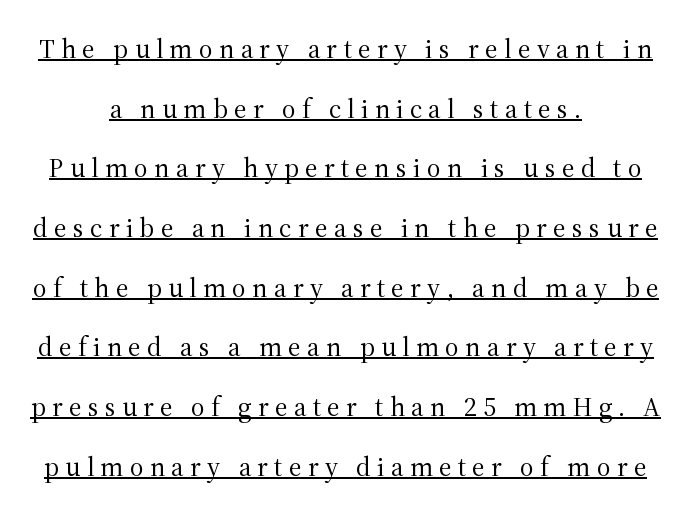
One glance says open: line gaps are wider than usual. Someone cranked the tracking dial way up on this one. The characters are drawn with everyday or finer stroke widths. The specimen reads as upright at a glance. You can see a thin bar hugging the bottom of the glyphs.
